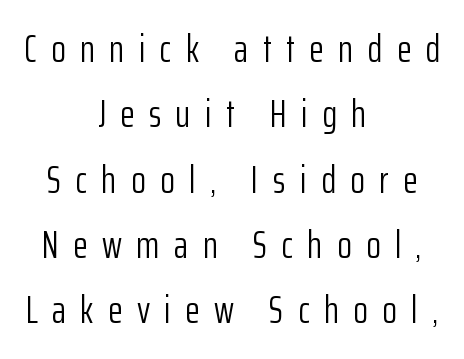
Q: Is the text bold? A: No.
Q: Is the text italic (slanted)? A: No, it is upright.
Q: Is the typeface a serif or a sans-serif typeface? A: Sans-serif.
Q: Is the text underlined? A: No.
Q: How is the paragraph aligned? A: Centered.
Q: Is the spacing between letters normal or unusually wide? A: Unusually wide.
Q: Width (condensed, normal, or wide)? A: Condensed.
Q: Stroke contrast? A: Low.
Q: x-height? A: Medium.
Q: Monospaced? A: No.
